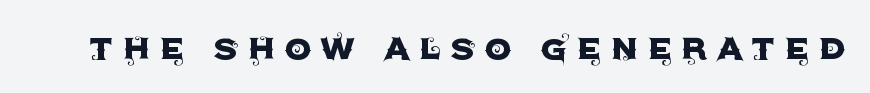
Q: Is the text italic (slanted)? A: No, it is upright.
Q: Is the typeface a serif or a sans-serif typeface? A: Sans-serif.
Q: Is the text underlined? A: No.
Q: Is the spacing between letters normal or unusually wide? A: Unusually wide.
Q: Width (condensed, normal, or wide)? A: Normal.
Q: x-height? A: Large.
Q: Monospaced? A: No.
